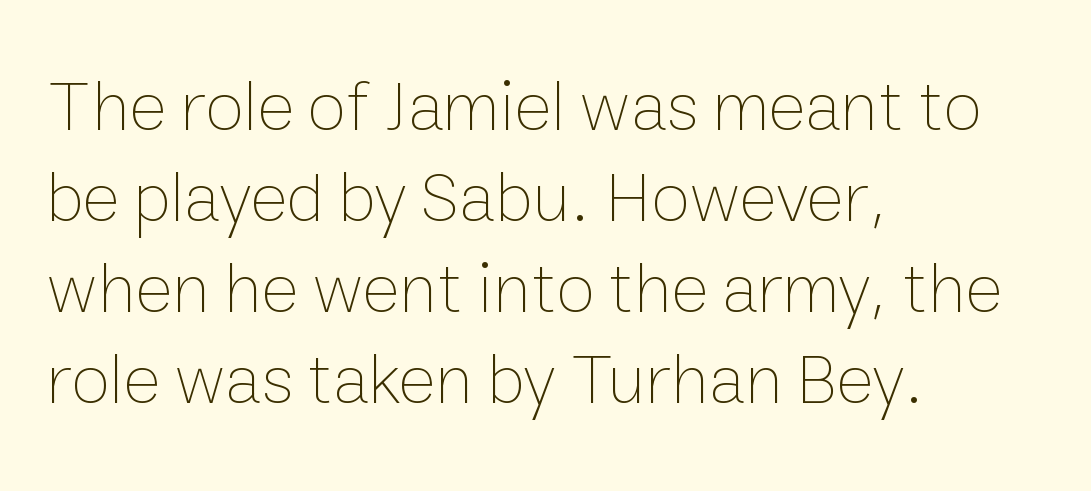
Here the glyphs are tracked normally, forming tight word shapes. The font sits on the lighter half of the weight spectrum, regular included. No italicization has been applied; the sample stays upright. The vertical gap from one line to the next is medium.
